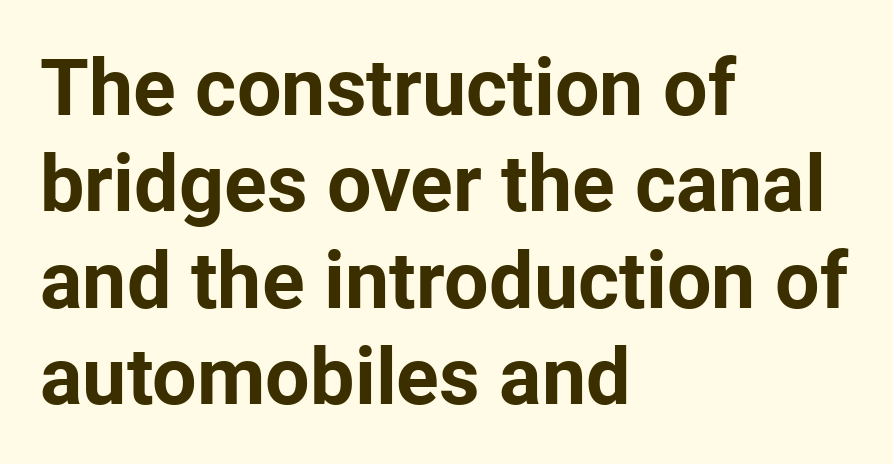
Line starts are locked; line ends wander. As a designer I'd log this as weight 700, bold. Here the glyphs are tracked normally, forming tight word shapes. Look at the bottom of the vertical strokes: they stop flat, with no serifs. The words here are not underlined. No italicization has been applied; the sample stays upright.
